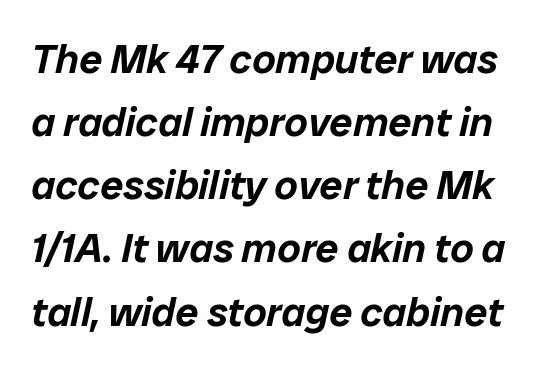
Q: Is the text italic (slanted)? A: Yes, it leans right by about 12 degrees.
Q: Is the text underlined? A: No.
Q: Is the spacing between letters normal or unusually wide? A: Normal.
Q: Is the spacing between lines tight, normal or loose? A: Normal.
Q: Width (condensed, normal, or wide)? A: Normal.
Q: Stroke contrast? A: Low.
Q: x-height? A: Medium.
Q: Monospaced? A: No.
